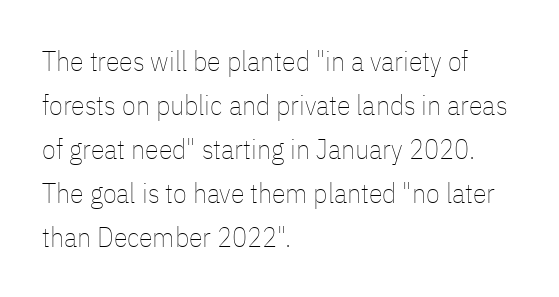
{"italic": "no", "bold": "no", "weight": "thin", "width": "condensed", "stroke_contrast": "low", "x_height": "medium", "monospaced": "no", "underline": "no", "align": "left", "line_spacing": "normal", "line_spacing_ratio": 1.57, "letter_spacing": "normal", "letter_spacing_em": 0.0, "glyph_px": 28}
